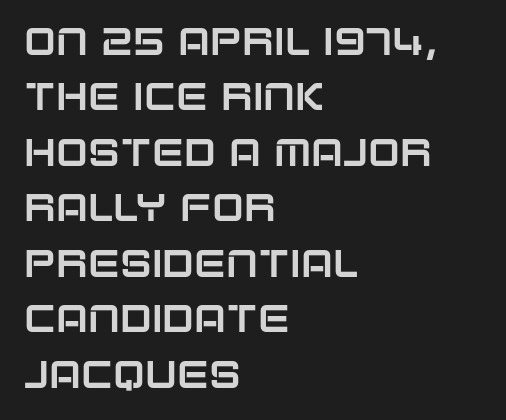
Q: Is the text italic (slanted)? A: No, it is upright.
Q: Is the typeface a serif or a sans-serif typeface? A: Sans-serif.
Q: Is the text underlined? A: No.
Q: How is the paragraph aligned? A: Left-aligned.
Q: Is the spacing between letters normal or unusually wide? A: Normal.
Q: Is the spacing between lines tight, normal or loose? A: Normal.
Q: Width (condensed, normal, or wide)? A: Normal.
Q: Stroke contrast? A: Low.
Q: x-height? A: Large.
Q: Monospaced? A: No.
